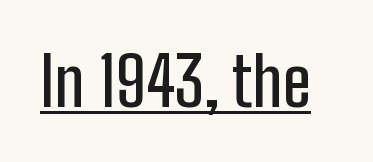
{"serif": "no", "italic": "no", "width": "condensed", "stroke_contrast": "low", "x_height": "medium", "monospaced": "no", "underline": "yes", "letter_spacing": "normal", "letter_spacing_em": 0.0, "glyph_px": 68}
